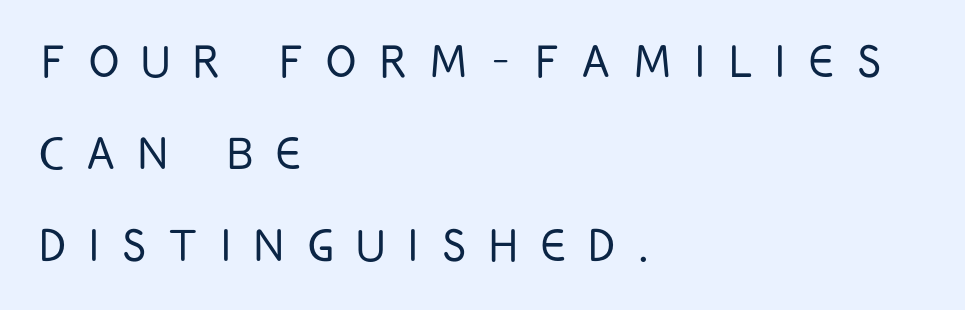
{"serif": "no", "italic": "no", "bold": "no", "weight": "light", "width": "condensed", "stroke_contrast": "low", "x_height": "large", "monospaced": "no", "underline": "no", "align": "left", "line_spacing": "normal", "line_spacing_ratio": 1.64, "letter_spacing": "wide", "letter_spacing_em": 0.42, "glyph_px": 56}
